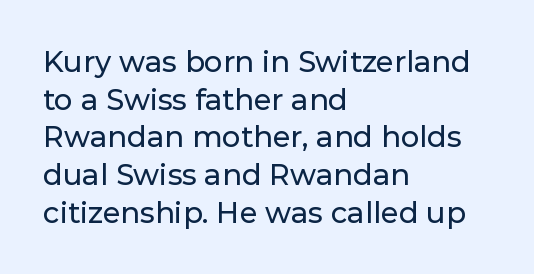
The image shows 29 px sans-serif type, upright; set left-aligned, normal line spacing (1.3x), normal letter spacing, not underlined; low stroke contrast and a medium x-height.
